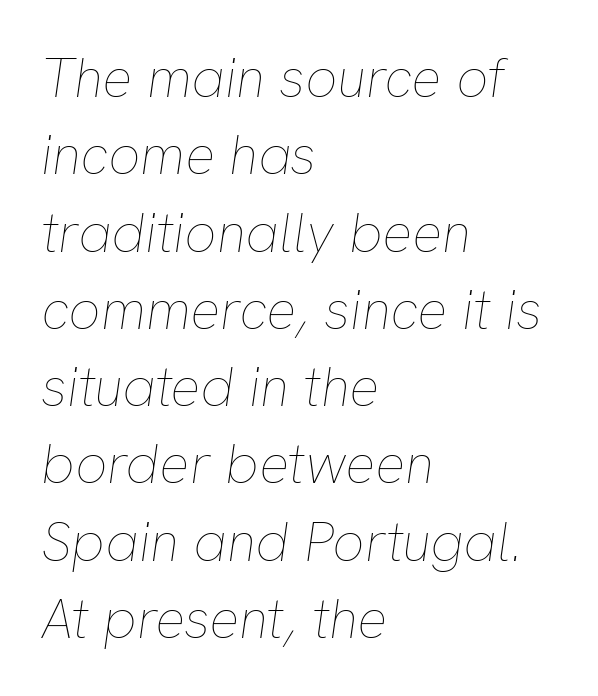
The image shows 56 px thin type, italic (leaning right); set left-aligned, normal line spacing (1.38x), normal letter spacing, not underlined; low stroke contrast and a medium x-height.
